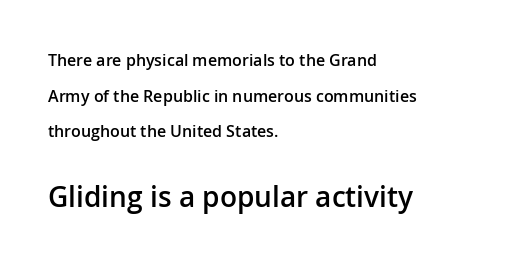
Q: Is the text bold? A: Semi-bold.
Q: Is the text italic (slanted)? A: No, it is upright.
Q: Is the typeface a serif or a sans-serif typeface? A: Sans-serif.
Q: Is the text underlined? A: No.
Q: How is the paragraph aligned? A: Left-aligned.
Q: Is the spacing between letters normal or unusually wide? A: Normal.
Q: Is the spacing between lines tight, normal or loose? A: Loose.
Q: Which block of text is set in a larger size, the first (top) or the second (bottom)? A: The second (bottom) one.
Q: Width (condensed, normal, or wide)? A: Normal.
Q: Stroke contrast? A: Low.
Q: x-height? A: Medium.
Q: Monospaced? A: No.
